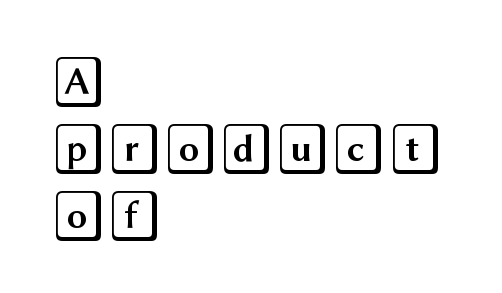
A bare baseline throughout the passage. The line texture is even and compact thanks to regular tracking. These lines stack with their left ends in a neat column. Quick note: not italic, upright.
